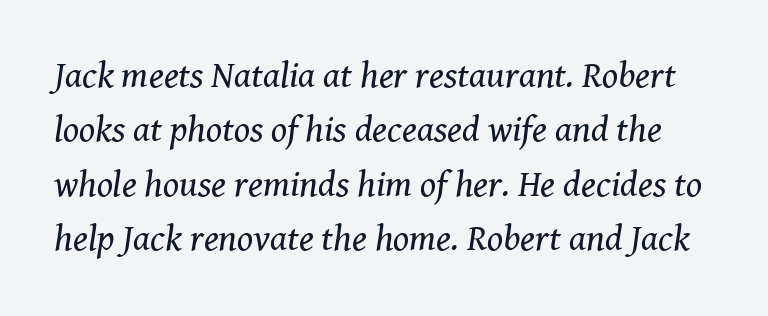
{"serif": "yes", "italic": "yes", "lean": "right", "slant_degrees": 8, "bold": "no", "weight": "regular", "width": "normal", "stroke_contrast": "medium", "x_height": "medium", "monospaced": "no", "underline": "no", "line_spacing": "normal", "line_spacing_ratio": 1.47, "letter_spacing": "normal", "letter_spacing_em": 0.0, "glyph_px": 37}
